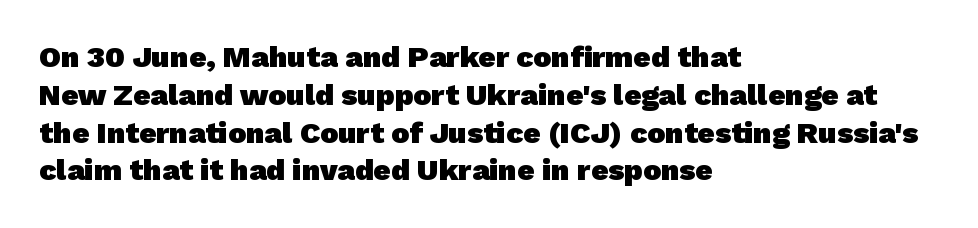
Q: Is the text bold? A: Yes.
Q: Is the typeface a serif or a sans-serif typeface? A: Sans-serif.
Q: Is the text underlined? A: No.
Q: How is the paragraph aligned? A: Left-aligned.
Q: Is the spacing between letters normal or unusually wide? A: Normal.
Q: Is the spacing between lines tight, normal or loose? A: Normal.
Q: Width (condensed, normal, or wide)? A: Normal.
Q: Stroke contrast? A: Low.
Q: x-height? A: Medium.
Q: Monospaced? A: No.
